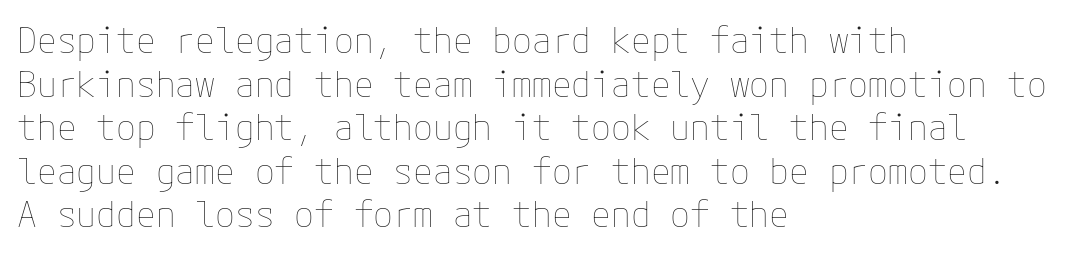
Observe the ordinary spacing: letters are neighbours, not strangers. Is there any slant? The stems are plumb. Horizontal alignment here is leftward, the default for most running prose. Underlining? Definitely not there. Is the stroke heavy? The answer is a plain regular-or-lighter.
